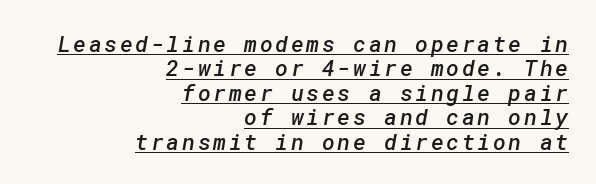
The image shows 22 px text type; set right-aligned, tight line spacing (1.11x), underlined.
